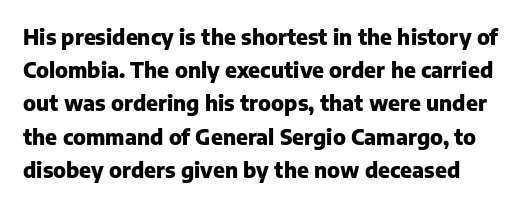
Q: Is the text bold? A: Yes.
Q: Is the text italic (slanted)? A: No, it is upright.
Q: Is the text underlined? A: No.
Q: Is the spacing between letters normal or unusually wide? A: Normal.
Q: Is the spacing between lines tight, normal or loose? A: Normal.
